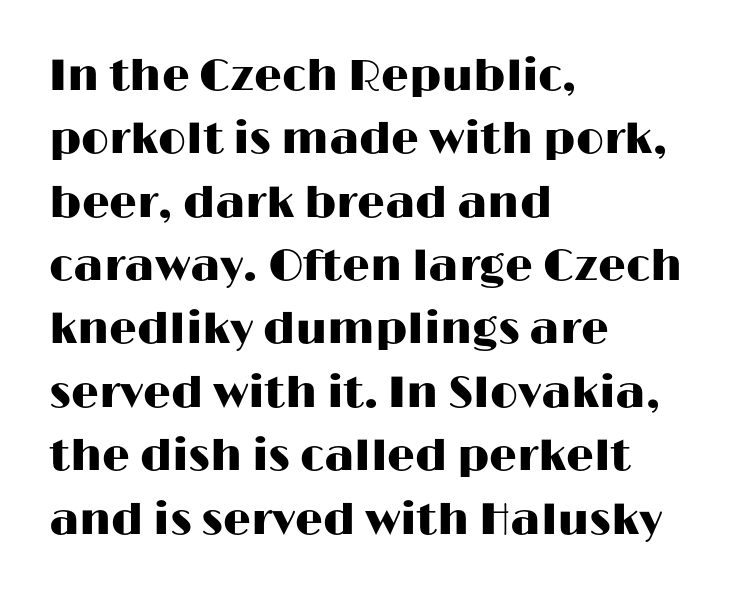
The space beneath each line is pristine and unruled. The rows are spaced the way most documents space them. The rendering shows plain stroke endings on the letterforms — a sans-serif design. It's the straight-up-and-down kind of type. Spacing between characters is what you'd get straight out of the box.
